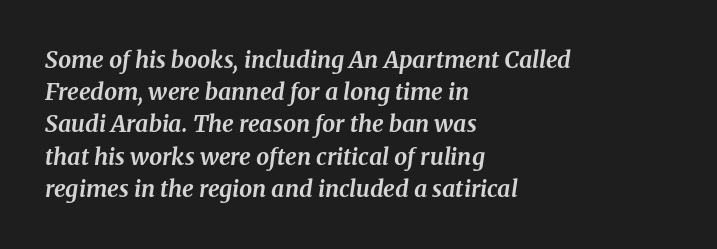
The image shows 23 px bold type, italic (leaning right); set left-aligned, normal line spacing (1.4x), normal letter spacing, not underlined.
